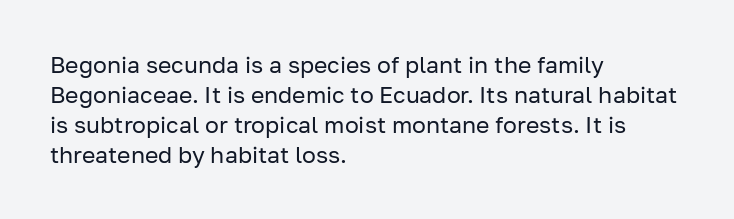
The lines are quadded left. The font sits on the lighter half of the weight spectrum, regular included. Tracking here is standard; glyphs follow each other at the usual distance. Italic? Not at all — the glyphs are vertical. Rule under the text: the space is simply empty.
